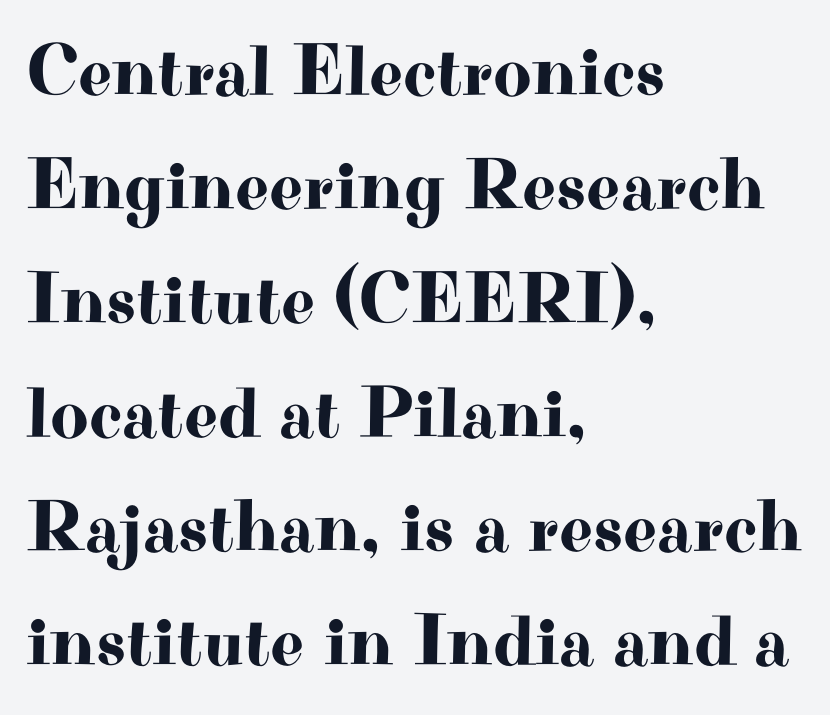
The vertical gap from one line to the next is medium. The lettering holds an erect, upright posture throughout. Is this a sans? No — the strokes have serifs. Look at the tracking — it's just the regular setting, nothing added. Decoration check: the copy has no underline.
